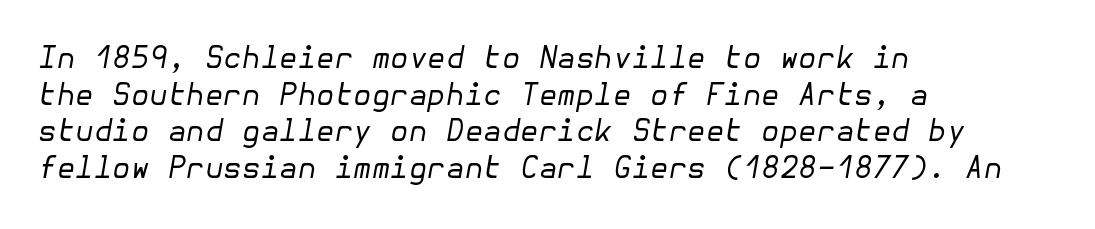
The image shows 30 px regular-weight type, italic (leaning right); set left-aligned, line spacing 1.22x, normal letter spacing, not underlined; low stroke contrast and a medium x-height.
